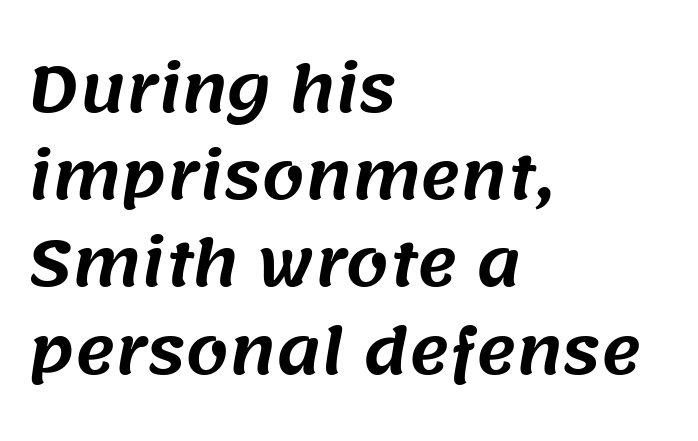
Q: Is the typeface a serif or a sans-serif typeface? A: Sans-serif.
Q: Is the text underlined? A: No.
Q: How is the paragraph aligned? A: Left-aligned.
Q: Is the spacing between letters normal or unusually wide? A: Normal.
Q: Is the spacing between lines tight, normal or loose? A: Normal.
Q: Width (condensed, normal, or wide)? A: Normal.
Q: Stroke contrast? A: Medium.
Q: x-height? A: Large.
Q: Monospaced? A: No.
